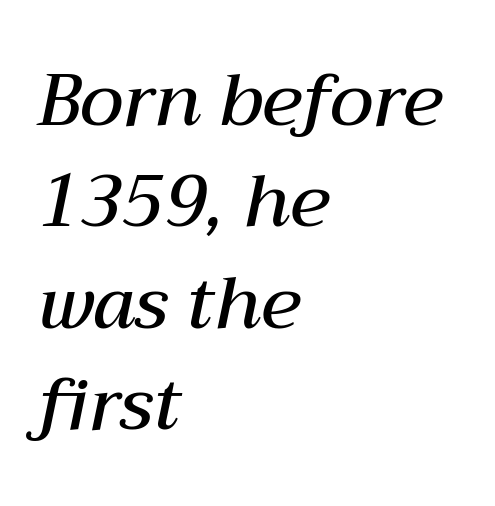
The image shows 73 px semibold type, italic (leaning right); set left-aligned, normal line spacing (1.39x), normal letter spacing, not underlined; medium stroke contrast and a medium x-height.
